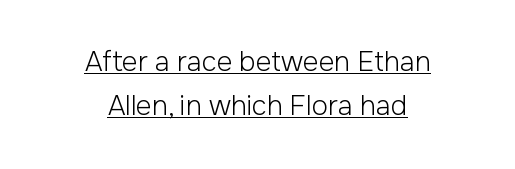
Q: Is the text bold? A: No.
Q: Is the text italic (slanted)? A: No, it is upright.
Q: Is the text underlined? A: Yes.
Q: How is the paragraph aligned? A: Centered.
Q: Is the spacing between letters normal or unusually wide? A: Normal.
Q: Is the spacing between lines tight, normal or loose? A: Normal.
